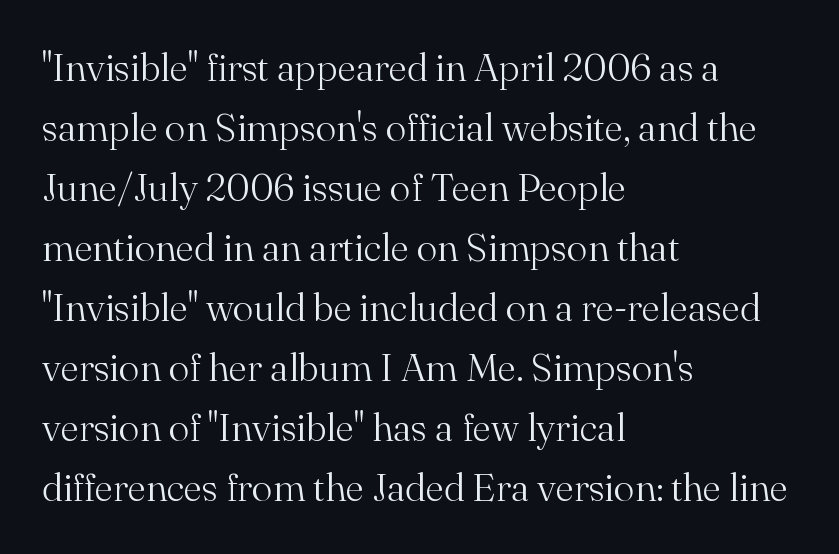
The rag falls on the right side of this text block. The glyphs in this specimen are seriffed. Each new line begins a customary step beneath the previous one. A typesetter would call this zero additional tracking. The letters advance in unequal steps, a hallmark of proportional type. Bare-footed words on every line.
